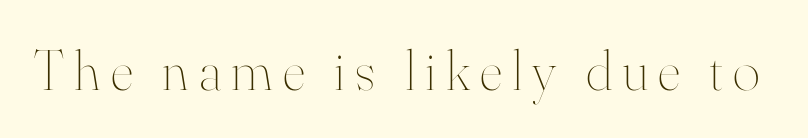
The image shows 58 px thin type, upright; set not underlined; high stroke contrast and a small x-height.
